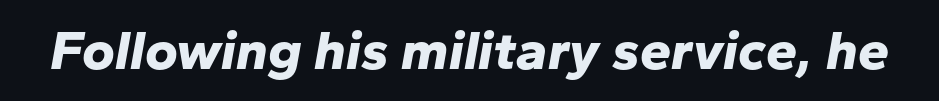
The image shows 56 px bold type, italic (leaning right); set normal letter spacing, not underlined; low stroke contrast and a medium x-height.
